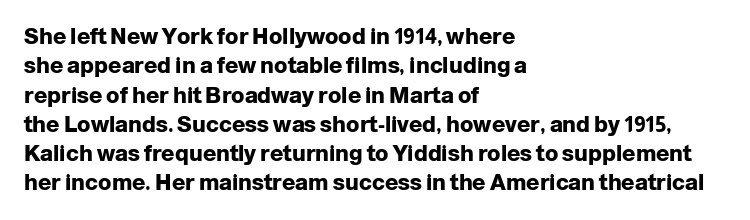
Q: Is the text bold? A: Yes.
Q: Is the text italic (slanted)? A: No, it is upright.
Q: Is the text underlined? A: No.
Q: How is the paragraph aligned? A: Left-aligned.
Q: Is the spacing between letters normal or unusually wide? A: Normal.
Q: Is the spacing between lines tight, normal or loose? A: Normal.
